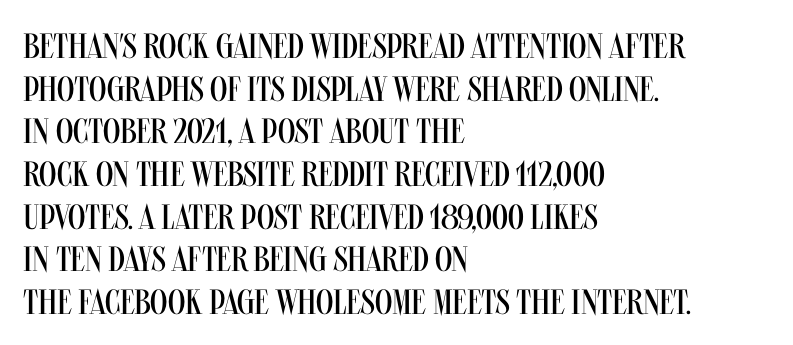
Q: Is the text bold? A: No.
Q: Is the text italic (slanted)? A: No, it is upright.
Q: Is the typeface a serif or a sans-serif typeface? A: Sans-serif.
Q: Is the text underlined? A: No.
Q: How is the paragraph aligned? A: Left-aligned.
Q: Is the spacing between letters normal or unusually wide? A: Normal.
Q: Width (condensed, normal, or wide)? A: Condensed.
Q: Stroke contrast? A: Medium.
Q: x-height? A: Large.
Q: Monospaced? A: No.
